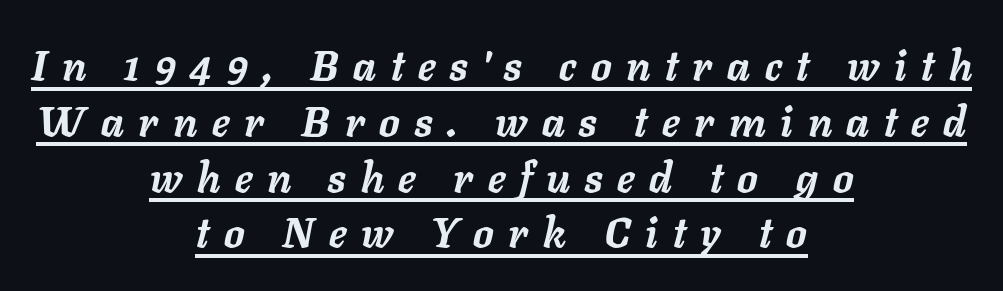
Q: Is the text bold? A: Yes.
Q: Is the text italic (slanted)? A: Yes, it leans right by about 11 degrees.
Q: Is the text underlined? A: Yes.
Q: How is the paragraph aligned? A: Centered.
Q: Is the spacing between letters normal or unusually wide? A: Unusually wide.
Q: Is the spacing between lines tight, normal or loose? A: Normal.
Q: Width (condensed, normal, or wide)? A: Normal.
Q: Stroke contrast? A: Low.
Q: x-height? A: Medium.
Q: Monospaced? A: No.
